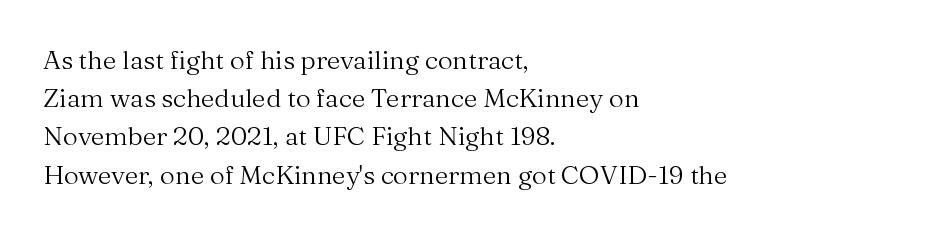
The image shows 26 px text type, upright; set left-aligned, normal line spacing (1.47x), normal letter spacing, not underlined.
